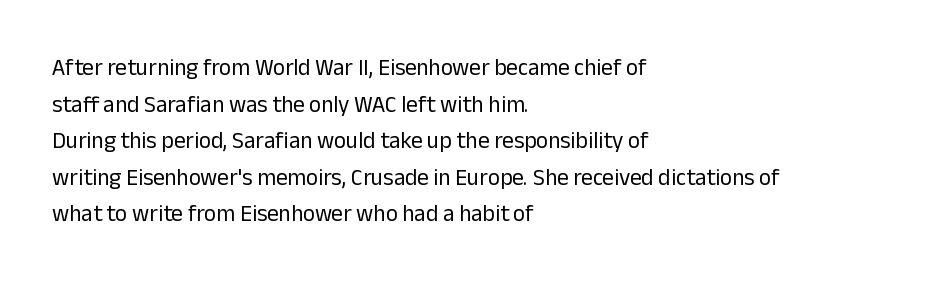
Notice how descenders clear the ascenders below comfortably — that's standard leading. Heft: none added — not bold. Posture: upright roman. The tracking reads as untouched default to a designer's eye. If you drew a ruler down the left edge, every line would touch it.
